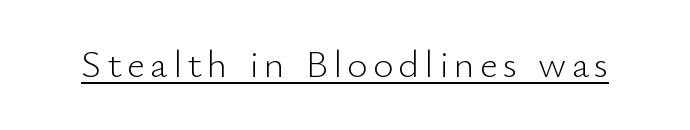
The image shows 39 px light sans-serif type, upright; set underlined; low stroke contrast and a small x-height.
